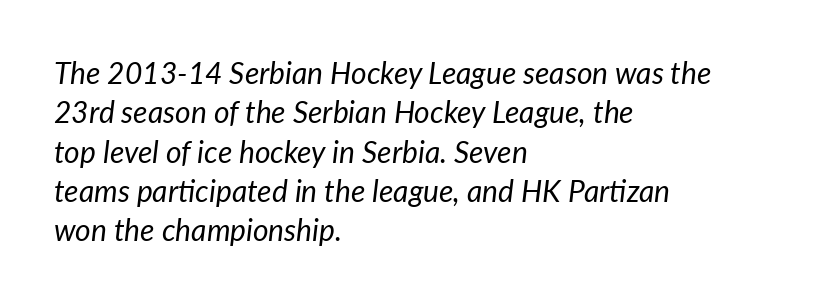
Bare-footed words on every line. Honestly, the row spacing looks completely unremarkable. The passage is arranged the way most books set body copy — flush left. No heavy texture on the line: the type isn't bold. The face used here is rendered with its standard letterfit.
